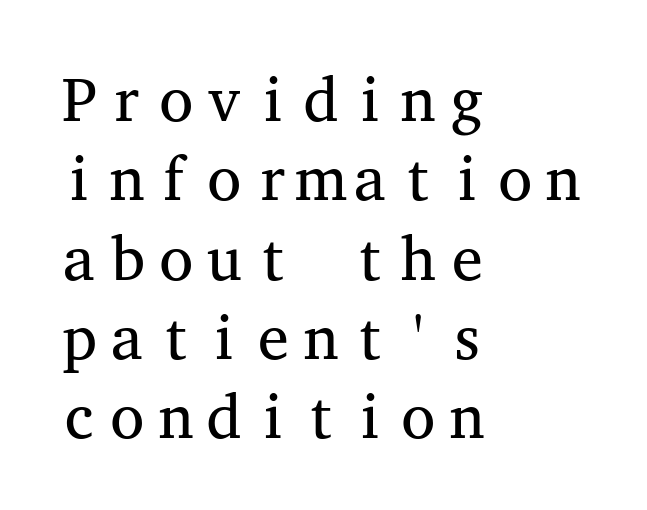
Q: Is the text bold? A: No.
Q: Is the text italic (slanted)? A: No, it is upright.
Q: Is the typeface a serif or a sans-serif typeface? A: Serif.
Q: Is the text underlined? A: No.
Q: How is the paragraph aligned? A: Left-aligned.
Q: Is the spacing between letters normal or unusually wide? A: Normal.
Q: Is the spacing between lines tight, normal or loose? A: Normal.
Q: Width (condensed, normal, or wide)? A: Wide.
Q: Stroke contrast? A: Medium.
Q: x-height? A: Medium.
Q: Monospaced? A: Yes.
